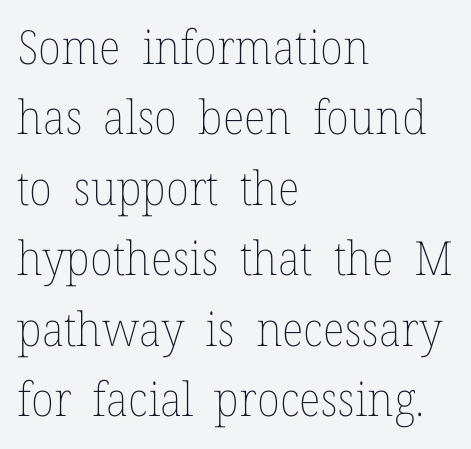
Q: Is the text bold? A: No.
Q: Is the text italic (slanted)? A: No, it is upright.
Q: Is the text underlined? A: No.
Q: How is the paragraph aligned? A: Left-aligned.
Q: Is the spacing between letters normal or unusually wide? A: Normal.
Q: Is the spacing between lines tight, normal or loose? A: Normal.
Q: Width (condensed, normal, or wide)? A: Normal.
Q: Stroke contrast? A: Low.
Q: x-height? A: Medium.
Q: Monospaced? A: No.
